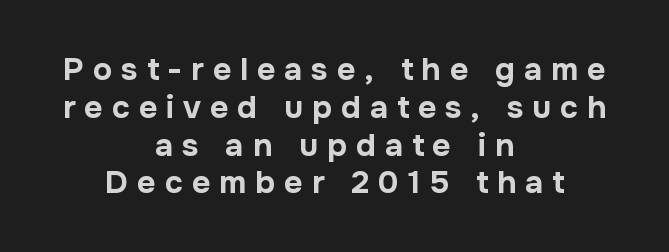
The image shows 32 px bold sans-serif type, upright; set centered, line spacing 1.18x, unusually wide letter spacing (+0.28 em), not underlined; low stroke contrast and a medium x-height.
